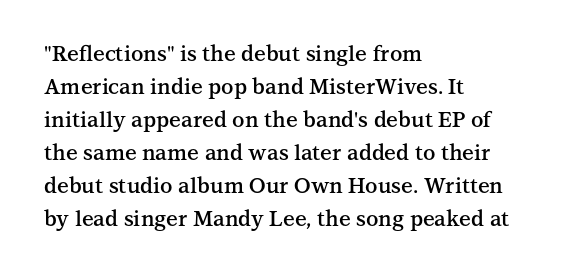
You could call the tracking neutral — neither tight nor loose. Which margin do the lines hug? The left one — the right edge is uneven. Regarding leading, the lines here are spaced in the standard way. Does the weight exceed regular? Yes, but only to semibold. The glyphs are unaccompanied by any horizontal stroke below them.
